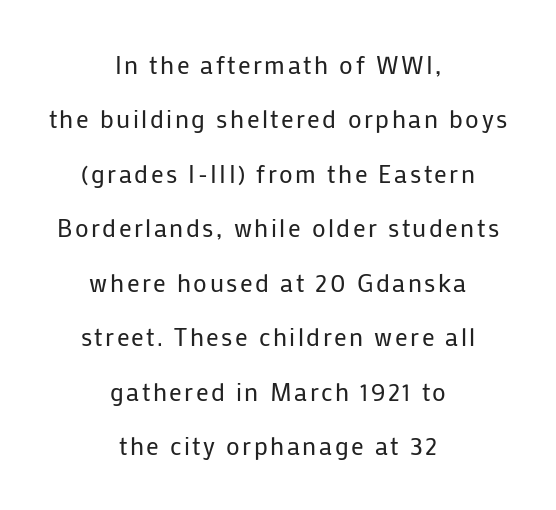
The image shows 25 px text type, upright; set centered, loose line spacing (2.18x), not underlined.
